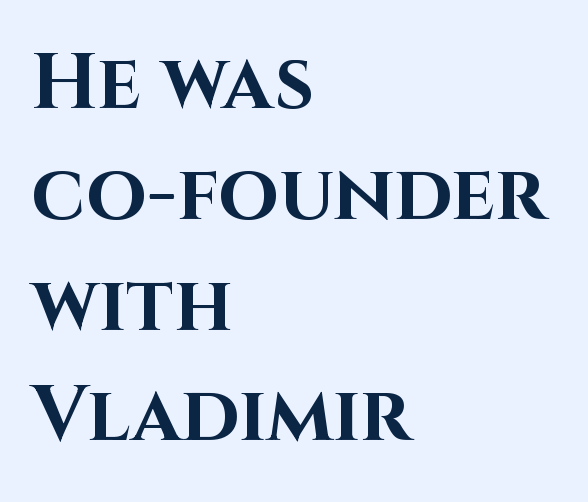
Does extra space separate the letters? No, they use regular spacing. No feet cap the strokes, marking this as sans-serif type. Casual observation: everything's shoved over to the left. Varying glyph widths throughout — classic text-font behaviour. The sample has been set heavy, in full bold.
